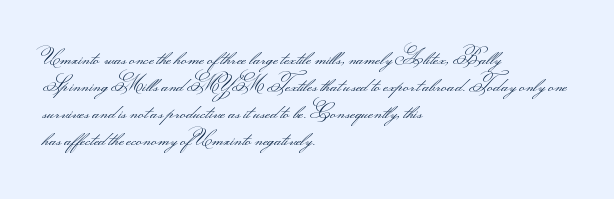
Q: Is the text bold? A: No.
Q: Is the text italic (slanted)? A: Yes.
Q: Is the text underlined? A: No.
Q: How is the paragraph aligned? A: Left-aligned.
Q: Is the spacing between letters normal or unusually wide? A: Normal.
Q: Is the spacing between lines tight, normal or loose? A: Normal.
